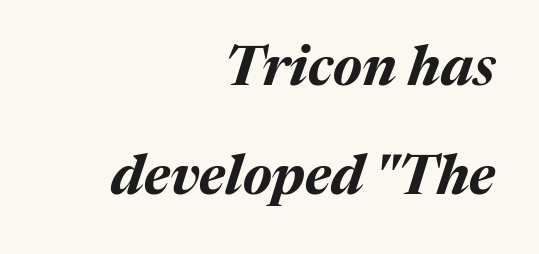
Q: Is the text bold? A: Yes.
Q: Is the text italic (slanted)? A: Yes, it leans right by about 17 degrees.
Q: Is the text underlined? A: No.
Q: How is the paragraph aligned? A: Right-aligned.
Q: Is the spacing between letters normal or unusually wide? A: Normal.
Q: Is the spacing between lines tight, normal or loose? A: Loose.
Q: Width (condensed, normal, or wide)? A: Normal.
Q: Stroke contrast? A: Medium.
Q: x-height? A: Medium.
Q: Monospaced? A: No.
